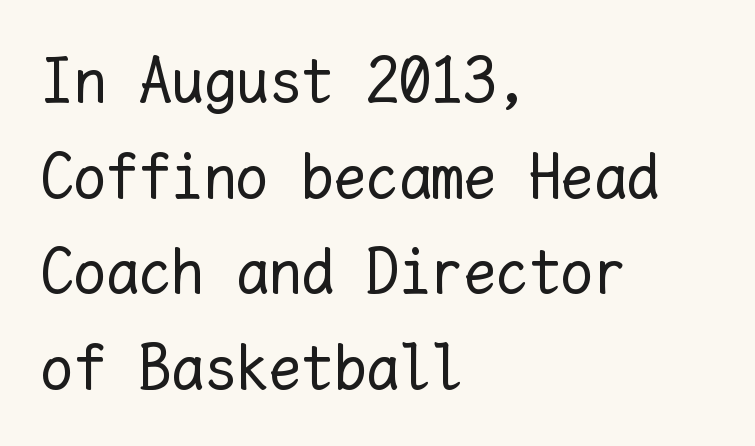
Posture: vertical. This sample is left-justified, so line endings fall wherever the words run out. The foot of each line stays bare and open. The face used here is rendered with its standard letterfit. Stroke thickness stays within the range of a standard reading face or lighter. The block of text has a typical density, with ordinary space between rows.
